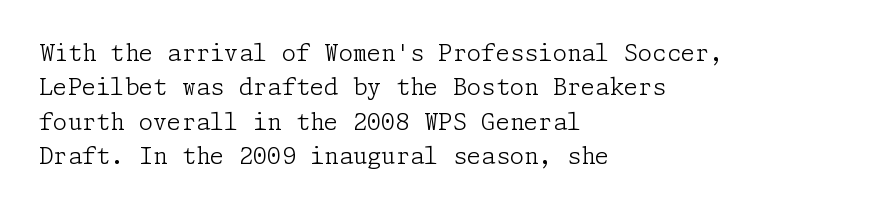
Q: Is the text bold? A: No.
Q: Is the text italic (slanted)? A: No, it is upright.
Q: Is the text underlined? A: No.
Q: How is the paragraph aligned? A: Left-aligned.
Q: Is the spacing between letters normal or unusually wide? A: Normal.
Q: Is the spacing between lines tight, normal or loose? A: Normal.
